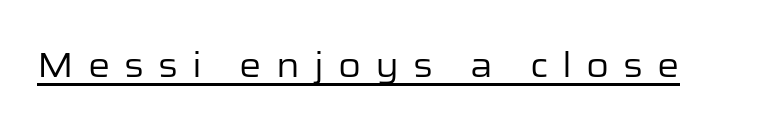
Words appear elongated and porous because spacing is wide. Letters have the restrained weight of plain body copy at most. Quick note: not italic, upright. These lines are rendered in a variable-pitch font.
